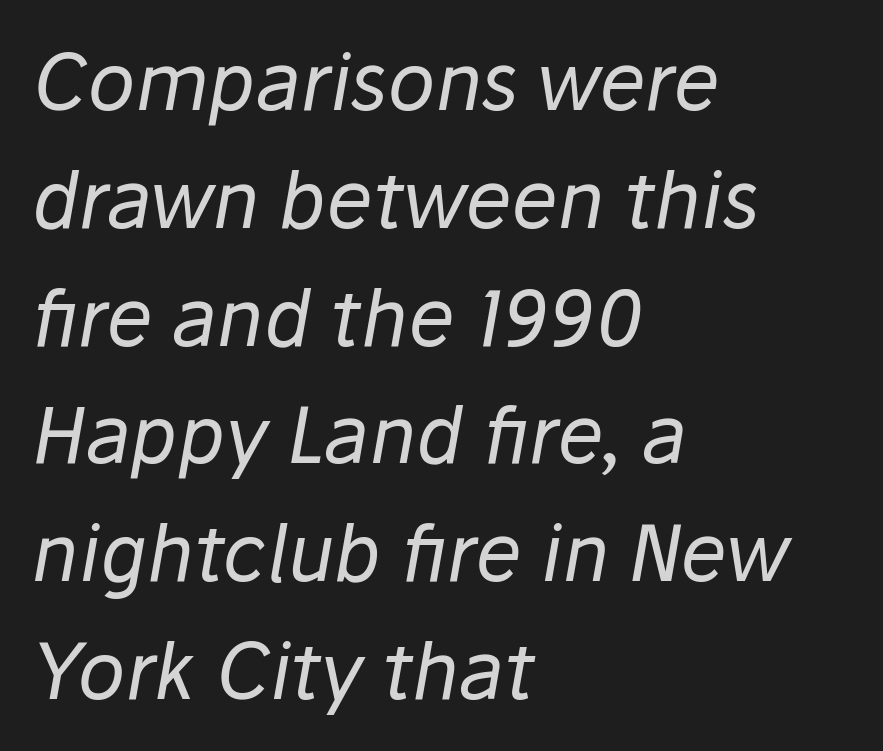
Q: Is the text bold? A: No.
Q: Is the text italic (slanted)? A: Yes, it leans right by about 10 degrees.
Q: Is the text underlined? A: No.
Q: How is the paragraph aligned? A: Left-aligned.
Q: Is the spacing between letters normal or unusually wide? A: Normal.
Q: Is the spacing between lines tight, normal or loose? A: Normal.
Q: Width (condensed, normal, or wide)? A: Normal.
Q: Stroke contrast? A: Low.
Q: x-height? A: Medium.
Q: Monospaced? A: No.
